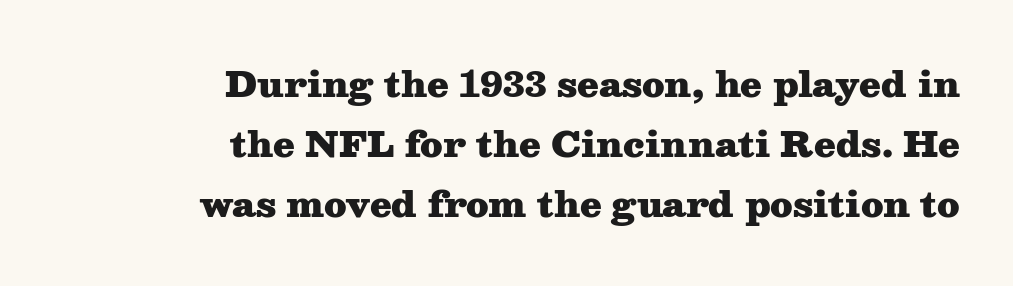
{"serif": "yes", "italic": "no", "bold": "yes", "weight": "heavy", "width": "wide", "stroke_contrast": "medium", "x_height": "medium", "monospaced": "no", "underline": "no", "align": "right", "line_spacing_ratio": 1.72, "letter_spacing": "normal", "letter_spacing_em": 0.0, "glyph_px": 35}
